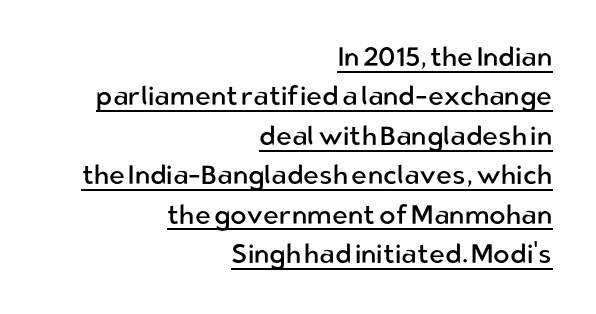
Q: Is the text bold? A: No.
Q: Is the text italic (slanted)? A: No, it is upright.
Q: Is the text underlined? A: Yes.
Q: How is the paragraph aligned? A: Right-aligned.
Q: Is the spacing between letters normal or unusually wide? A: Normal.
Q: Is the spacing between lines tight, normal or loose? A: Normal.
